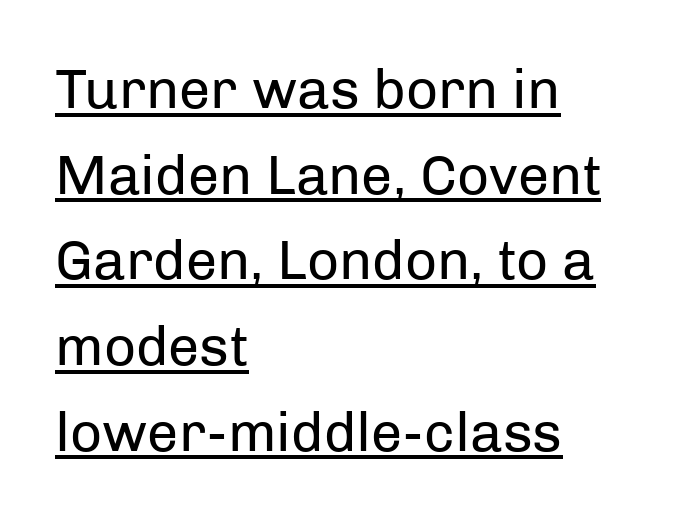
This sample is left-justified, so line endings fall wherever the words run out. Is there an underline? Yes — a line sits under the letters. What's the leading like? Ordinary, nothing unusual. Style check: upright. The rendering uses natural spacing where letterforms have individual widths.
